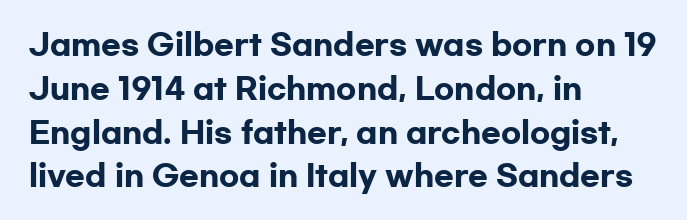
The image shows 29 px heavy, wide sans-serif type, upright; set left-aligned, normal line spacing (1.51x), normal letter spacing, not underlined; low stroke contrast and a medium x-height.
